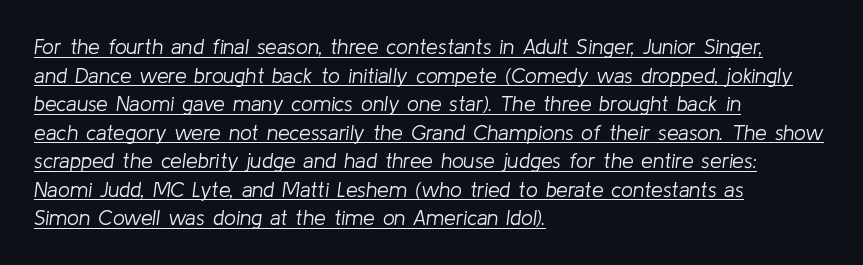
Q: Is the text bold? A: No.
Q: Is the text italic (slanted)? A: Yes, it leans right by about 8 degrees.
Q: Is the text underlined? A: Yes.
Q: How is the paragraph aligned? A: Left-aligned.
Q: Is the spacing between letters normal or unusually wide? A: Normal.
Q: Is the spacing between lines tight, normal or loose? A: Normal.
